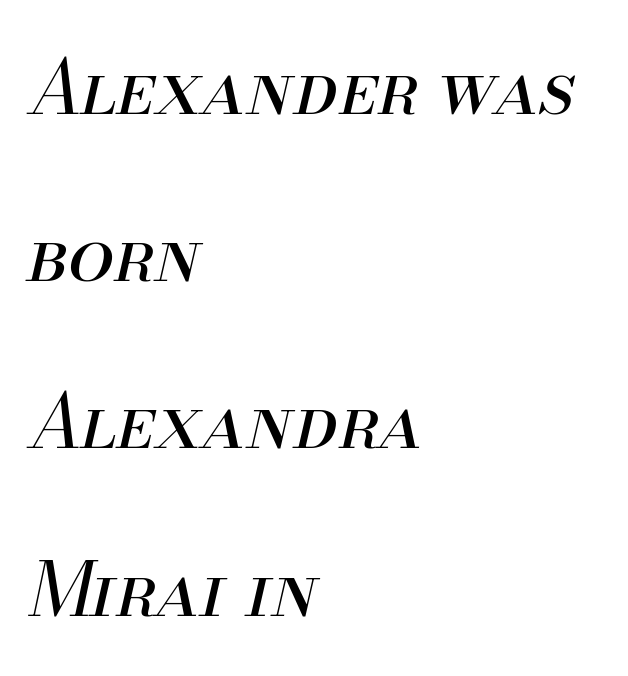
Successive baselines arrive slowly, with a big drop between each. The glyphs look as if they've been sheared to an angle. The letters look calm and open, with moderate or lighter stems. Each letter keeps its own natural width here, so spacing adapts to shape.
